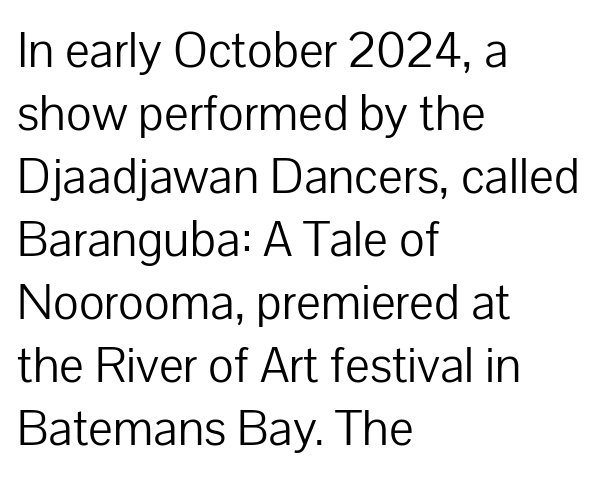
The ragged edge is on the right, which tells us the setting is flush left. The gap between lines stays unmarked. This sample uses plain, unmodified letter spacing. The rendering uses natural spacing where letterforms have individual widths.
